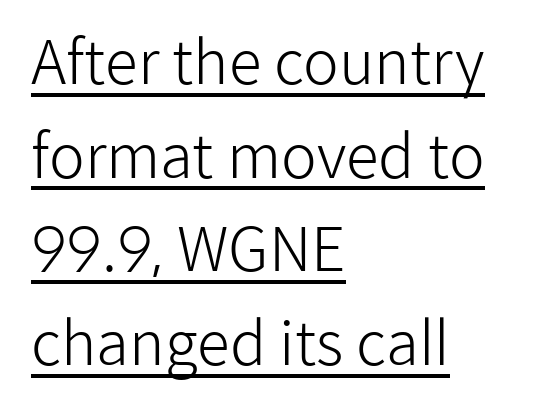
The image shows 60 px light sans-serif type, upright; set left-aligned, normal line spacing (1.56x), normal letter spacing, underlined; low stroke contrast and a medium x-height.
